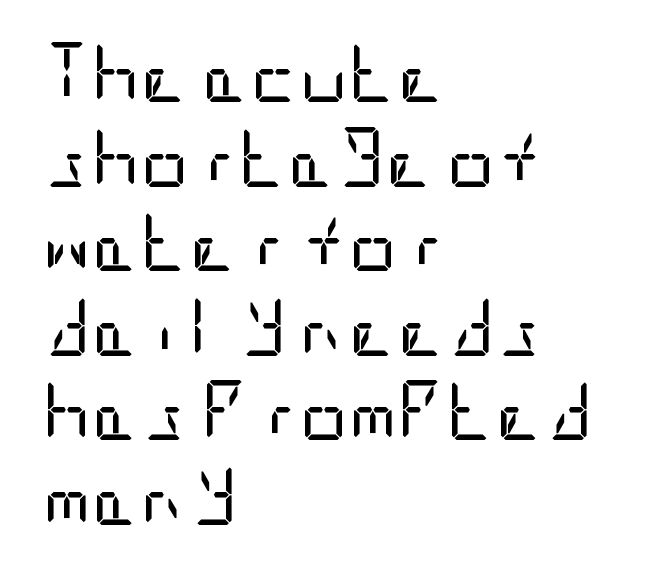
{"serif": "no", "italic": "no", "bold": "no", "weight": "regular", "width": "condensed", "stroke_contrast": "low", "x_height": "large", "underline": "no", "align": "left", "line_spacing": "normal", "line_spacing_ratio": 1.41, "letter_spacing": "normal", "letter_spacing_em": 0.0, "glyph_px": 60}
